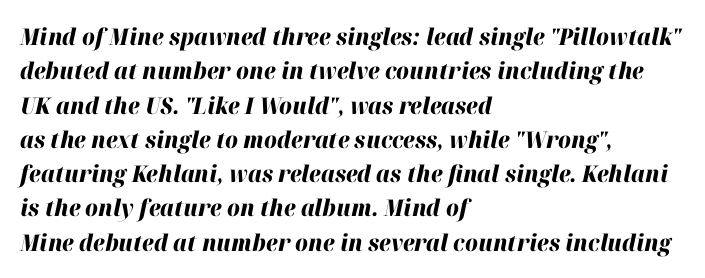
Q: Is the text bold? A: Yes.
Q: Is the text italic (slanted)? A: Yes, it leans right by about 12 degrees.
Q: Is the text underlined? A: No.
Q: How is the paragraph aligned? A: Left-aligned.
Q: Is the spacing between letters normal or unusually wide? A: Normal.
Q: Is the spacing between lines tight, normal or loose? A: Normal.
